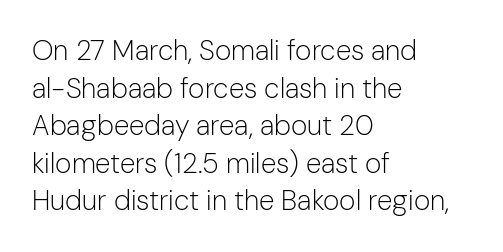
Q: Is the text bold? A: No.
Q: Is the text italic (slanted)? A: No, it is upright.
Q: Is the typeface a serif or a sans-serif typeface? A: Sans-serif.
Q: Is the text underlined? A: No.
Q: How is the paragraph aligned? A: Left-aligned.
Q: Is the spacing between letters normal or unusually wide? A: Normal.
Q: Is the spacing between lines tight, normal or loose? A: Normal.
Q: Width (condensed, normal, or wide)? A: Normal.
Q: Stroke contrast? A: Low.
Q: x-height? A: Medium.
Q: Monospaced? A: No.
